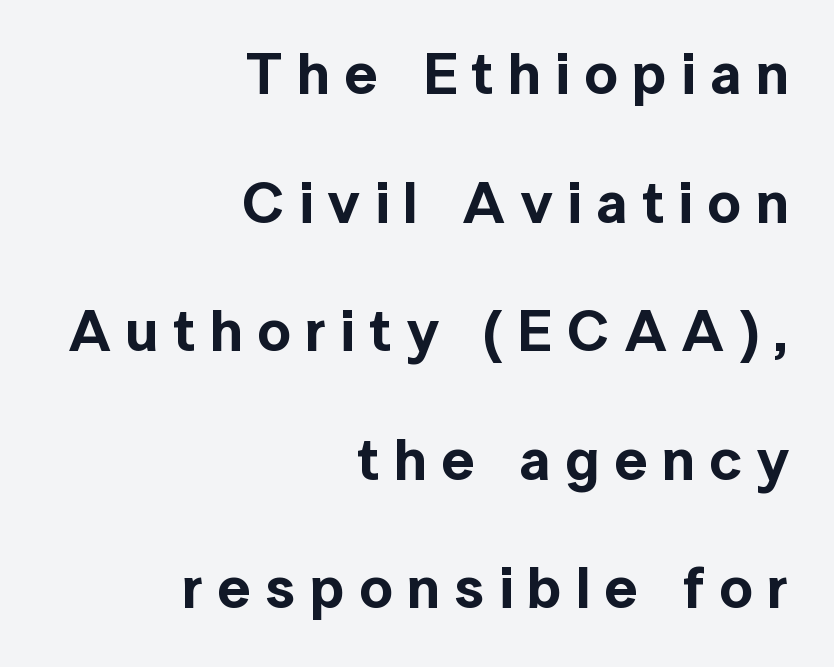
To sum up the face: it is a sans, with no serifs. The passage shown is typed in a proportional face where columns would drift. Ordinary non-slanted type is in use. Plain, unruled lines of type. Right-aligned paragraph, ragged on the left.
